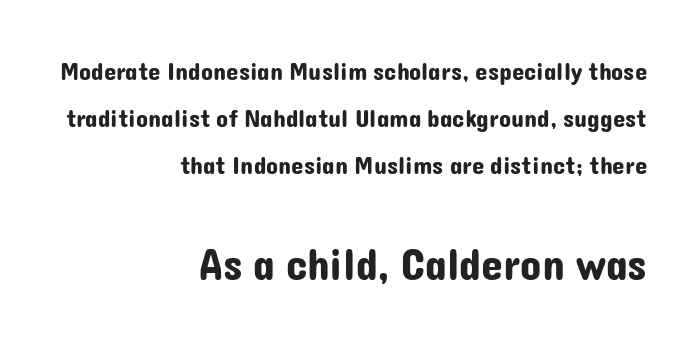
The image shows 44 px sans-serif type, upright; set right-aligned, line spacing 1.89x, normal letter spacing, not underlined; the second (bottom) block is 1.76x larger; low stroke contrast and a medium x-height.
